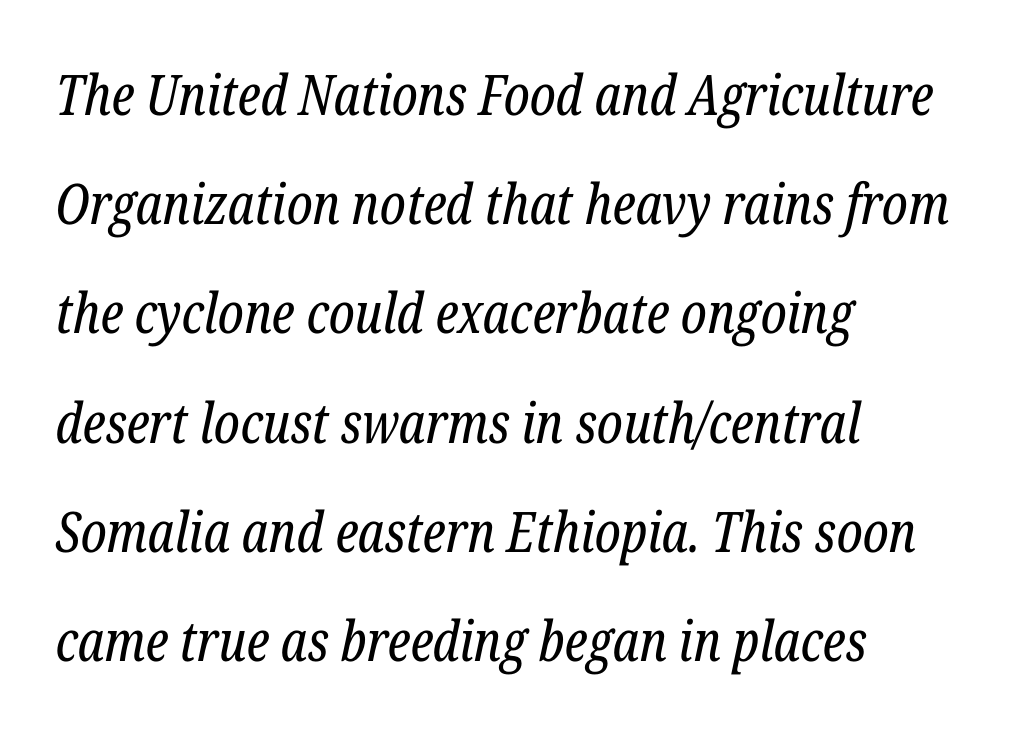
A quiet, ordinary-to-light weight characterises the typeface. The rendering applies a slant to the glyphs. Clear beneath every line of the passage. Are there feet on the stems? There are — it's a serif. Words appear dense and cohesive because spacing is normal.
